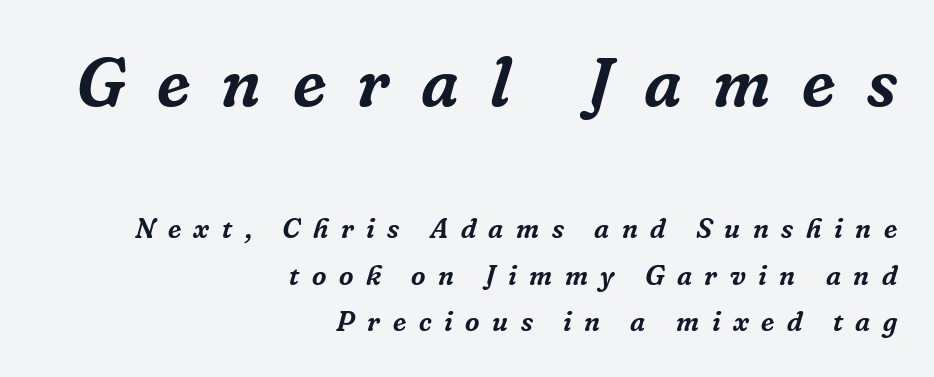
Q: Is the text italic (slanted)? A: Yes, it leans right by about 16 degrees.
Q: Is the typeface a serif or a sans-serif typeface? A: Serif.
Q: Is the text underlined? A: No.
Q: How is the paragraph aligned? A: Right-aligned.
Q: Is the spacing between letters normal or unusually wide? A: Unusually wide.
Q: Is the spacing between lines tight, normal or loose? A: Normal.
Q: Which block of text is set in a larger size, the first (top) or the second (bottom)? A: The first (top) one.
Q: Width (condensed, normal, or wide)? A: Normal.
Q: Stroke contrast? A: Low.
Q: x-height? A: Medium.
Q: Monospaced? A: No.
